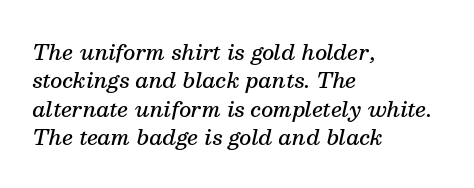
Q: Is the text bold? A: Semi-bold.
Q: Is the text italic (slanted)? A: Yes, it leans right by about 13 degrees.
Q: Is the text underlined? A: No.
Q: How is the paragraph aligned? A: Left-aligned.
Q: Is the spacing between letters normal or unusually wide? A: Normal.
Q: Is the spacing between lines tight, normal or loose? A: Normal.
